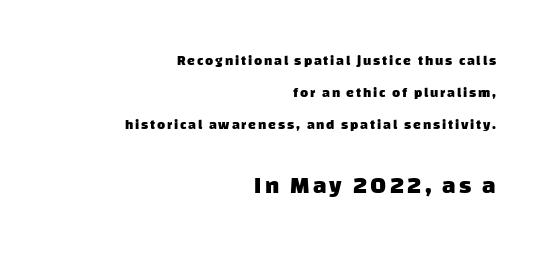
Q: Is the text bold? A: Yes.
Q: Is the text underlined? A: No.
Q: How is the paragraph aligned? A: Right-aligned.
Q: Is the spacing between lines tight, normal or loose? A: Loose.
Q: Which block of text is set in a larger size, the first (top) or the second (bottom)? A: The second (bottom) one.
